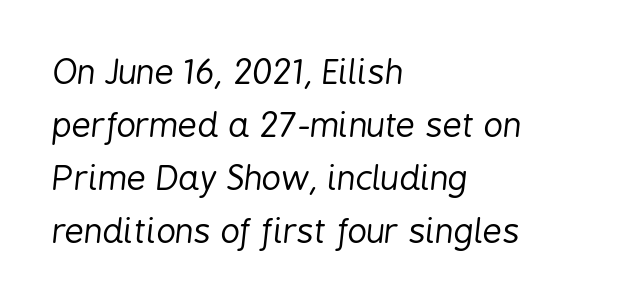
The rendering uses a moderate line-height, typical for paragraphs. The strip under each line holds only bare page. The letterforms sit shoulder to shoulder at normal distance. The rendering uses natural spacing where letterforms have individual widths. Where is the straight margin? On the left. In terms of posture, this sample is oblique.
